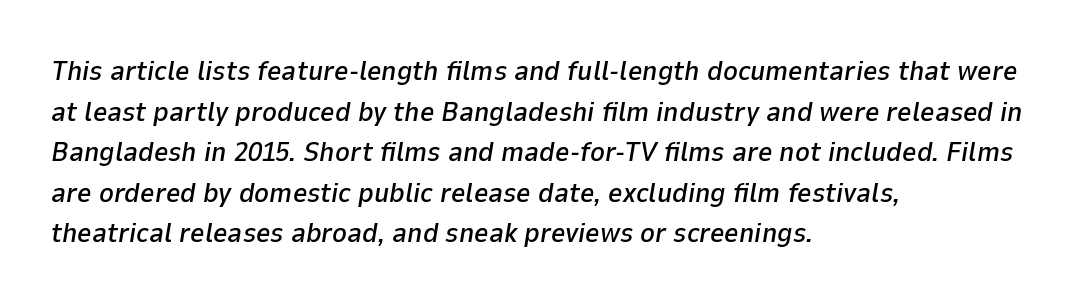
Q: Is the text italic (slanted)? A: Yes, it leans right by about 9 degrees.
Q: Is the text underlined? A: No.
Q: How is the paragraph aligned? A: Left-aligned.
Q: Is the spacing between letters normal or unusually wide? A: Normal.
Q: Is the spacing between lines tight, normal or loose? A: Normal.
Q: Width (condensed, normal, or wide)? A: Normal.
Q: Stroke contrast? A: Low.
Q: x-height? A: Medium.
Q: Monospaced? A: No.
